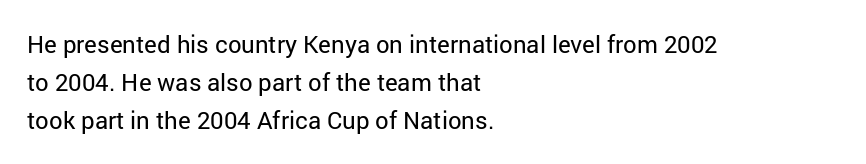
Q: Is the text bold? A: No.
Q: Is the text italic (slanted)? A: No, it is upright.
Q: Is the text underlined? A: No.
Q: How is the paragraph aligned? A: Left-aligned.
Q: Is the spacing between letters normal or unusually wide? A: Normal.
Q: Is the spacing between lines tight, normal or loose? A: Normal.
